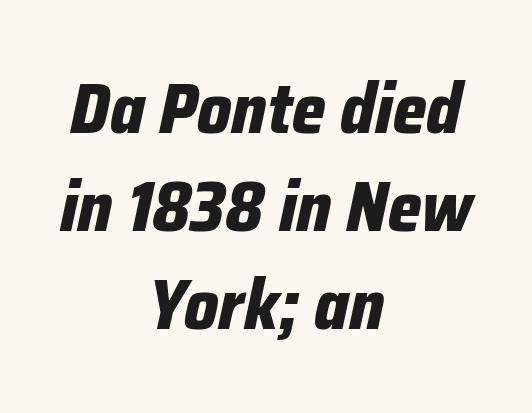
The image shows 71 px bold, condensed type, italic (leaning right); set centered, normal line spacing (1.38x), normal letter spacing, not underlined; low stroke contrast and a medium x-height.
